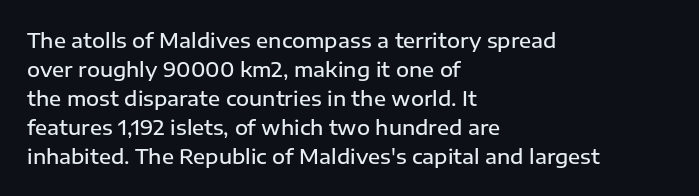
The typography opts for an upright posture over an oblique one. Descenders hang freely into open space. These lines sit exactly where default settings would place them. Stroke thickness is moderately raised; the sample reads as semibold. What stands out about the letter spacing? Nothing — it is the standard amount.
